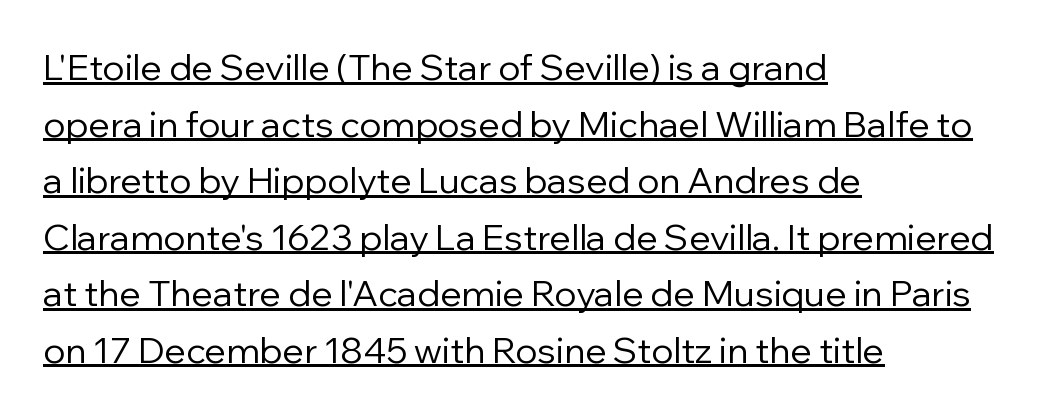
The image shows 36 px regular-weight sans-serif type, upright; set left-aligned, normal line spacing (1.57x), normal letter spacing, underlined; low stroke contrast and a medium x-height.
